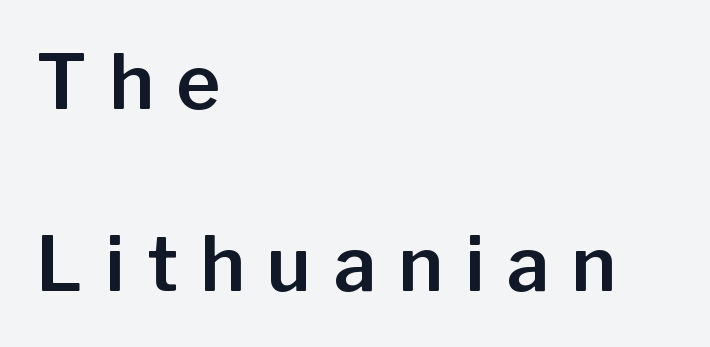
The specimen omits any rule beneath the text block's lines. No feet cap the strokes, marking this as sans-serif type. Leftover space on each line is placed entirely after the last word. Is this a fixed-width face? No — the glyphs have proportional, varying widths. These lines have a slow, spaced-out rhythm from letter to letter. The specimen reads as upright at a glance.
